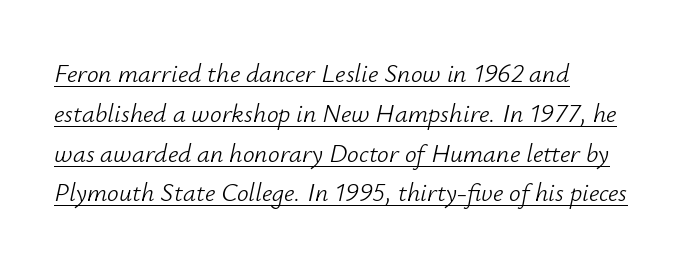
{"italic": "yes", "lean": "right", "slant_degrees": 12, "bold": "no", "underline": "yes", "align": "left", "line_spacing": "normal", "line_spacing_ratio": 1.53, "letter_spacing": "normal", "letter_spacing_em": 0.0, "glyph_px": 26}
